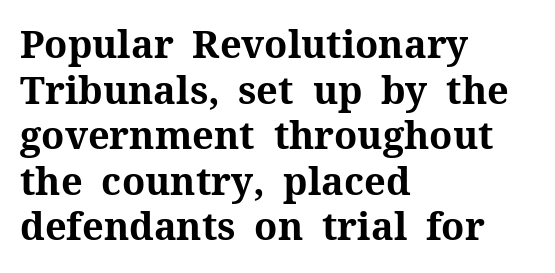
Each line starts at the same left margin while the right side varies. Regarding serifs, this sample has them. Is the type bold? Yes — the strokes are clearly thick and heavy. The letters stand straight up with perfectly vertical stems. Nothing unusual about the tracking: characters are spaced as the font intends. Is this a fixed-width face? No — the glyphs have proportional, varying widths.
